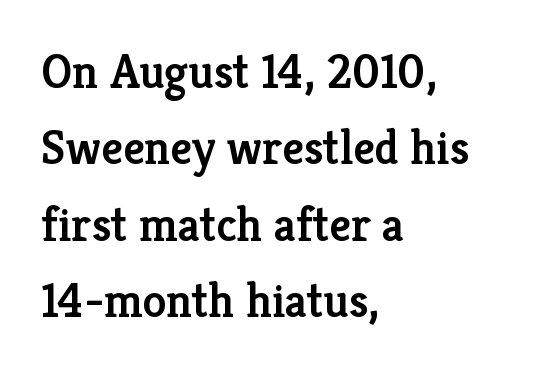
Q: Is the text bold? A: Semi-bold.
Q: Is the text italic (slanted)? A: No, it is upright.
Q: Is the typeface a serif or a sans-serif typeface? A: Serif.
Q: Is the text underlined? A: No.
Q: How is the paragraph aligned? A: Left-aligned.
Q: Is the spacing between letters normal or unusually wide? A: Normal.
Q: Is the spacing between lines tight, normal or loose? A: Normal.
Q: Width (condensed, normal, or wide)? A: Normal.
Q: Stroke contrast? A: Low.
Q: x-height? A: Medium.
Q: Monospaced? A: No.
